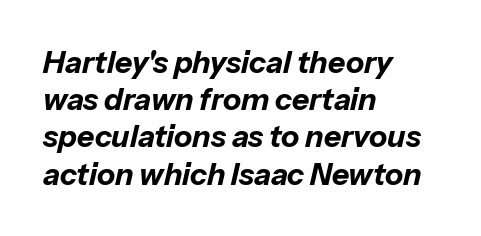
{"italic": "yes", "lean": "right", "slant_degrees": 13, "bold": "yes", "weight": "bold", "width": "normal", "stroke_contrast": "low", "x_height": "medium", "monospaced": "no", "underline": "no", "align": "left", "line_spacing_ratio": 1.24, "letter_spacing": "normal", "letter_spacing_em": 0.0, "glyph_px": 30}
